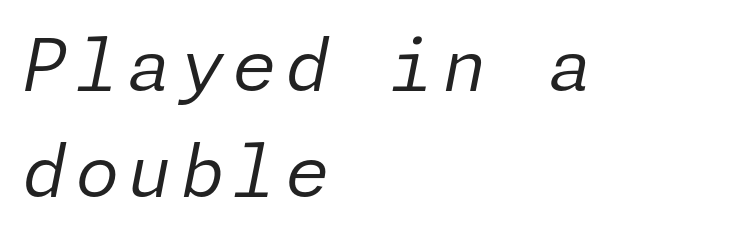
{"italic": "yes", "lean": "right", "slant_degrees": 11, "bold": "no", "weight": "regular", "width": "normal", "stroke_contrast": "low", "x_height": "medium", "underline": "no", "align": "left", "line_spacing": "normal", "line_spacing_ratio": 1.47, "glyph_px": 72}
